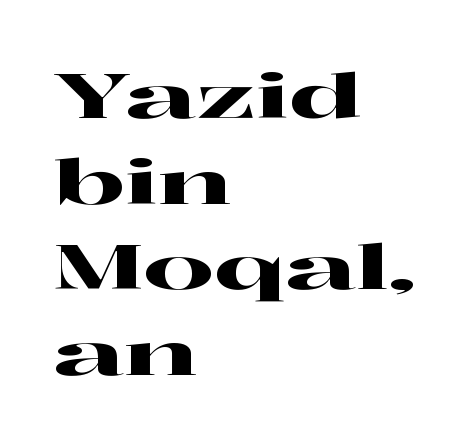
The image shows 62 px wide serif type, upright; set left-aligned, normal line spacing (1.38x), normal letter spacing, not underlined; high stroke contrast and a medium x-height.
